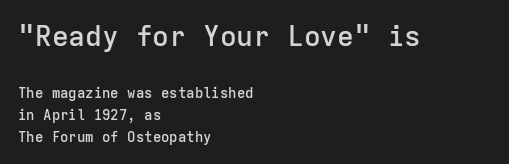
{"serif": "no", "italic": "no", "bold": "semi", "weight": "semibold", "width": "normal", "stroke_contrast": "low", "x_height": "medium", "monospaced": "yes", "underline": "no", "align": "left", "line_spacing": "normal", "line_spacing_ratio": 1.56, "letter_spacing": "normal", "letter_spacing_em": 0.0, "larger_block": "first", "size_ratio": 2.0, "glyph_px": 28}
